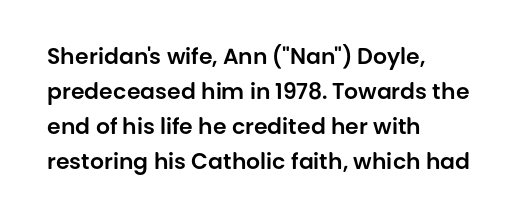
Q: Is the text italic (slanted)? A: No, it is upright.
Q: Is the text underlined? A: No.
Q: How is the paragraph aligned? A: Left-aligned.
Q: Is the spacing between letters normal or unusually wide? A: Normal.
Q: Is the spacing between lines tight, normal or loose? A: Normal.
